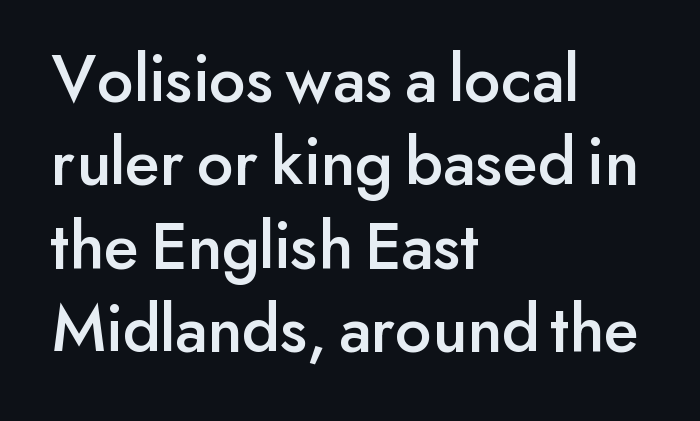
{"serif": "no", "italic": "no", "width": "normal", "stroke_contrast": "low", "x_height": "small", "monospaced": "no", "underline": "no", "align": "left", "line_spacing_ratio": 1.21, "letter_spacing": "normal", "letter_spacing_em": 0.0, "glyph_px": 69}
